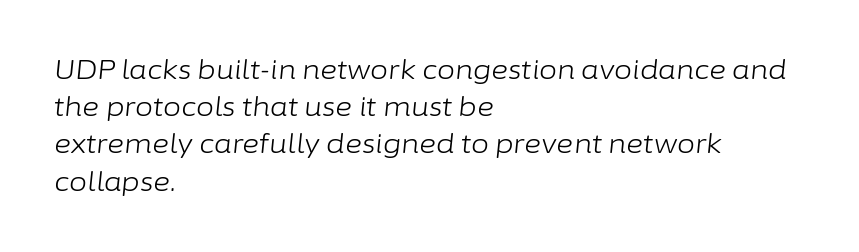
The image shows 26 px text type, italic (leaning right); set left-aligned, normal line spacing (1.43x), normal letter spacing, not underlined.
